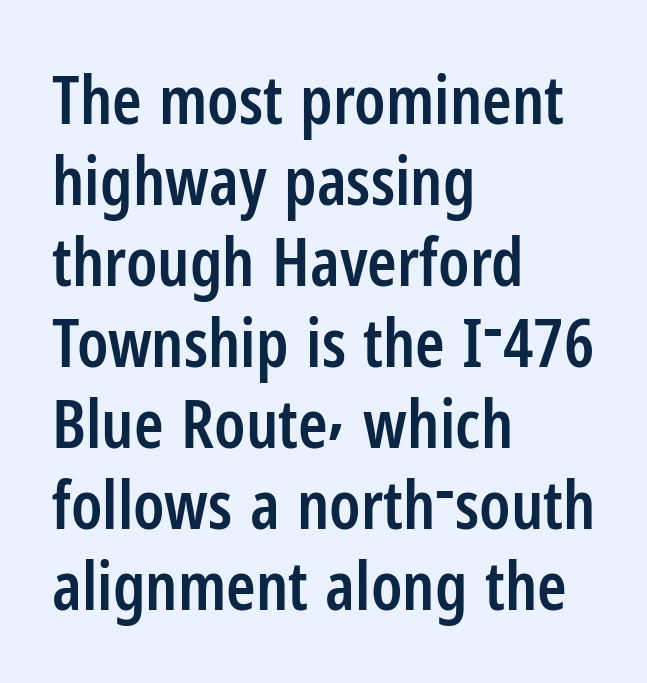
The image shows 67 px semibold, condensed sans-serif type, upright; set left-aligned, line spacing 1.21x, normal letter spacing, not underlined; low stroke contrast and a medium x-height.
